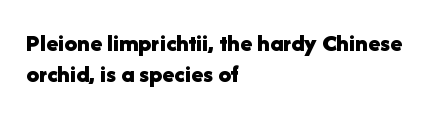
Q: Is the text bold? A: Yes.
Q: Is the text italic (slanted)? A: No, it is upright.
Q: Is the text underlined? A: No.
Q: How is the paragraph aligned? A: Left-aligned.
Q: Is the spacing between letters normal or unusually wide? A: Normal.
